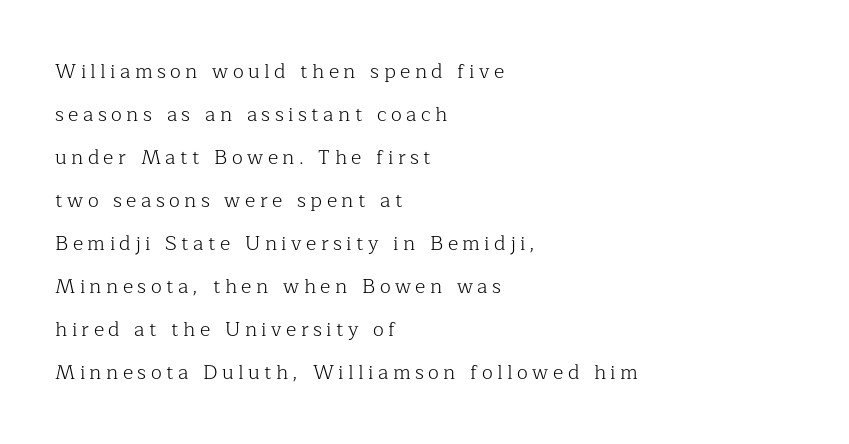
Q: Is the text bold? A: No.
Q: Is the text italic (slanted)? A: No, it is upright.
Q: Is the text underlined? A: No.
Q: How is the paragraph aligned? A: Left-aligned.
Q: Is the spacing between letters normal or unusually wide? A: Unusually wide.
Q: Is the spacing between lines tight, normal or loose? A: Loose.
